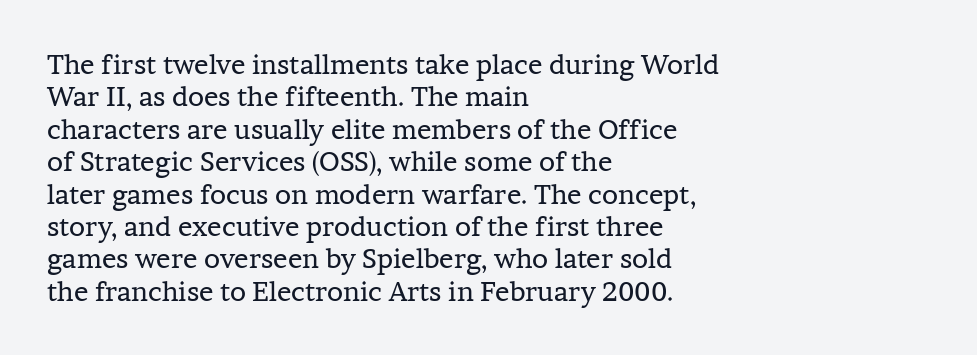
The font is comparable to plain body text, perhaps lighter. Line starts are locked; line ends wander. Nothing unusual about the tracking: characters are spaced as the font intends. The type sits square on the baseline with zero lean. Rule under the text: the space is simply empty.
